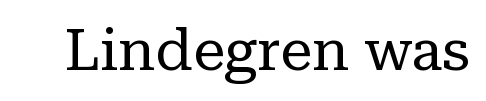
{"serif": "yes", "italic": "no", "bold": "no", "weight": "regular", "width": "normal", "stroke_contrast": "low", "x_height": "medium", "monospaced": "no", "underline": "no", "letter_spacing": "normal", "letter_spacing_em": 0.0, "glyph_px": 58}
